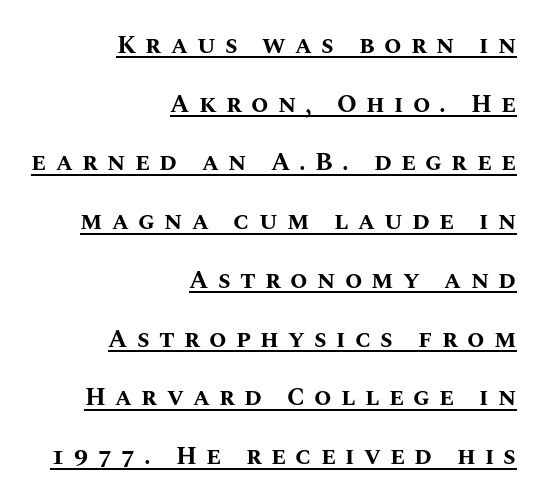
Pretty heavy lettering here — definitely bold. The typesetter has applied underlining to the passage shown. These lines have a slow, spaced-out rhythm from letter to letter. Line spacing here is loose.
